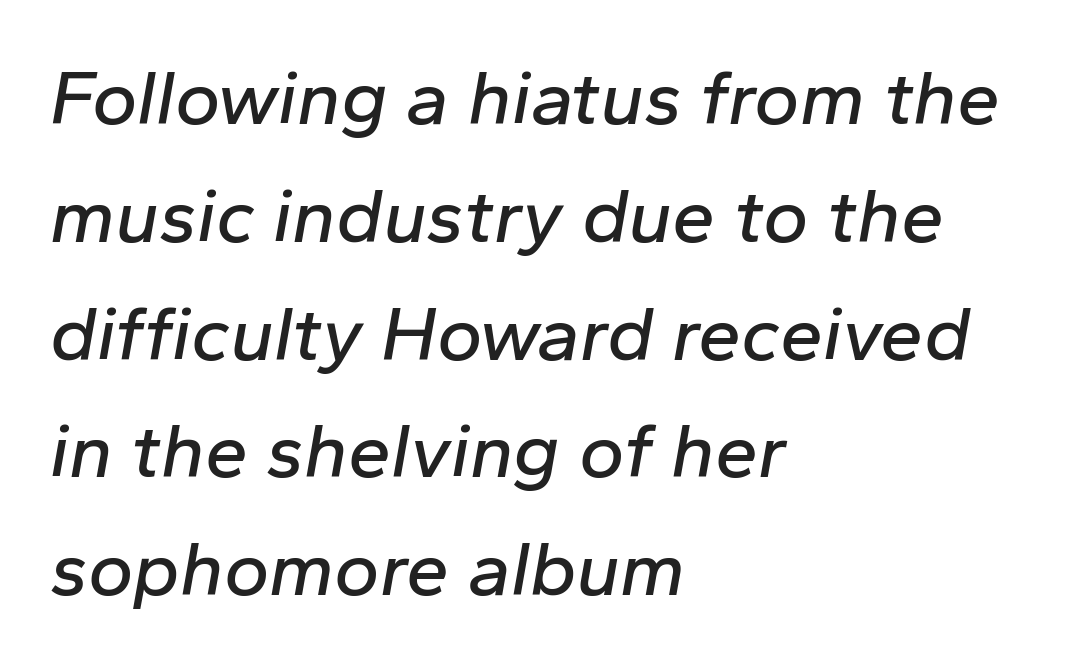
Letter spacing: default. Is the block centered? No — it sits flush against the left margin. There's an unmistakable incline to the writing here. A bare baseline throughout the passage.
